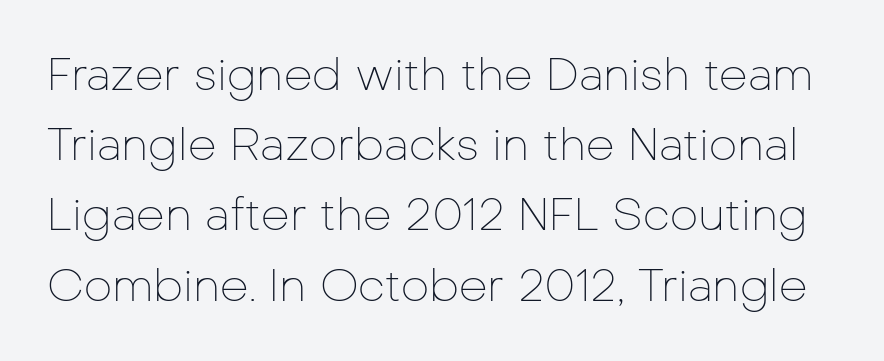
The characters are drawn with everyday or finer stroke widths. Quick note: not italic, upright. The block of text has a typical density, with ordinary space between rows. The specimen omits any rule beneath the text block's lines. Stroke terminals: plain, sans-serif.
